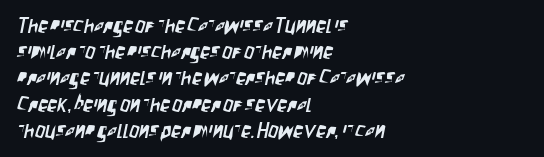
{"underline": "no", "align": "left", "line_spacing": "normal", "line_spacing_ratio": 1.31, "letter_spacing": "normal", "letter_spacing_em": 0.0, "glyph_px": 20}
